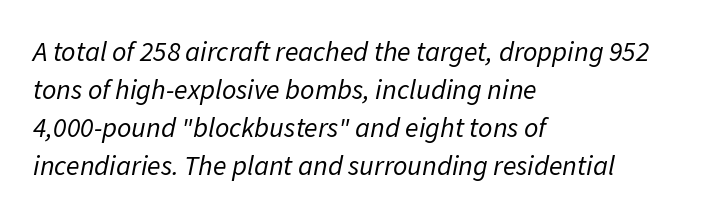
Q: Is the text bold? A: No.
Q: Is the text italic (slanted)? A: Yes, it leans right by about 11 degrees.
Q: Is the text underlined? A: No.
Q: How is the paragraph aligned? A: Left-aligned.
Q: Is the spacing between letters normal or unusually wide? A: Normal.
Q: Is the spacing between lines tight, normal or loose? A: Normal.
Q: Width (condensed, normal, or wide)? A: Normal.
Q: Stroke contrast? A: Low.
Q: x-height? A: Medium.
Q: Monospaced? A: No.
